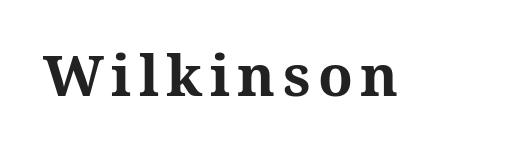
The image shows 57 px bold type, upright; set not underlined; medium stroke contrast and a medium x-height.
